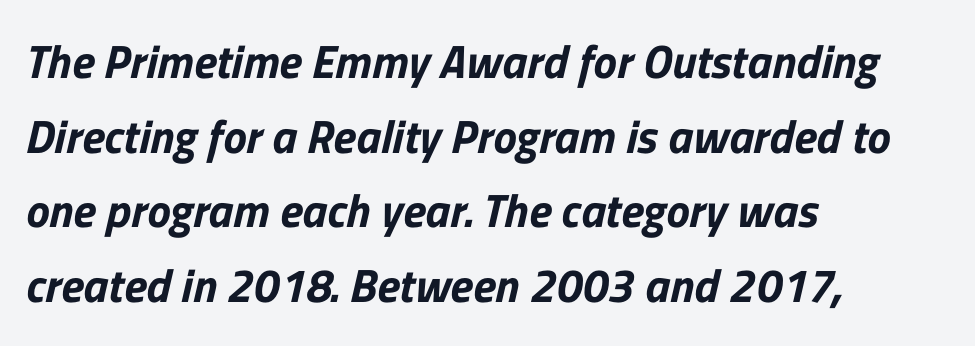
The image shows 47 px sans-serif type; set left-aligned, normal line spacing (1.59x), normal letter spacing, not underlined; low stroke contrast and a medium x-height.
